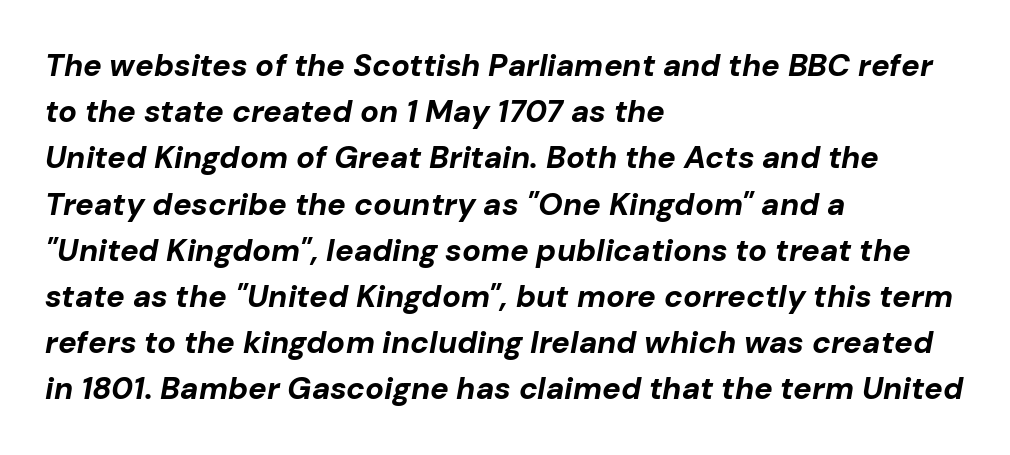
Spacing verdict: proportional, widths tailored to each character. Casual observation: everything's shoved over to the left. Between one letter and the next there's only the usual sliver of space. The specimen omits any rule beneath the text block's lines. On the weight axis this lands at bold, roughly 700. Horizontal bands of white between lines are of average thickness.
